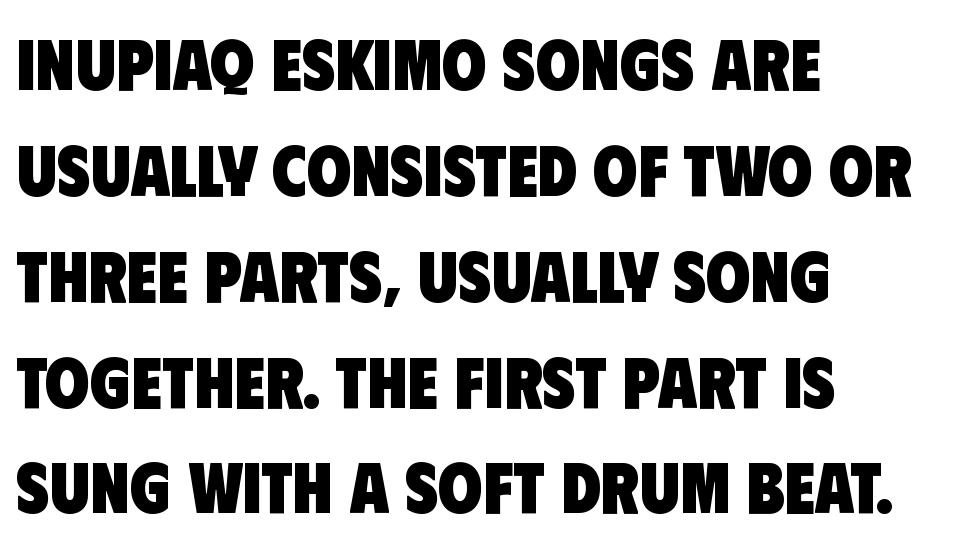
The image shows 72 px heavy, condensed sans-serif type; set left-aligned, normal line spacing (1.47x), normal letter spacing, not underlined; low stroke contrast and a large x-height.
